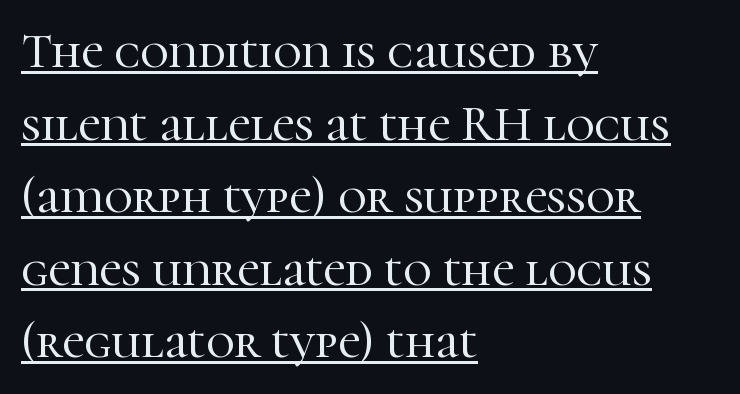
The image shows 49 px serif type, upright; set left-aligned, normal line spacing (1.48x), normal letter spacing, underlined; high stroke contrast and a medium x-height.
